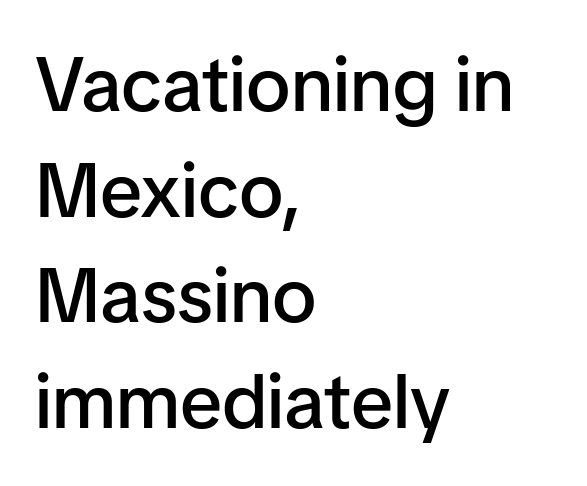
Q: Is the text bold? A: Semi-bold.
Q: Is the text italic (slanted)? A: No, it is upright.
Q: Is the typeface a serif or a sans-serif typeface? A: Sans-serif.
Q: Is the text underlined? A: No.
Q: How is the paragraph aligned? A: Left-aligned.
Q: Is the spacing between letters normal or unusually wide? A: Normal.
Q: Is the spacing between lines tight, normal or loose? A: Normal.
Q: Width (condensed, normal, or wide)? A: Normal.
Q: Stroke contrast? A: Low.
Q: x-height? A: Medium.
Q: Monospaced? A: No.
